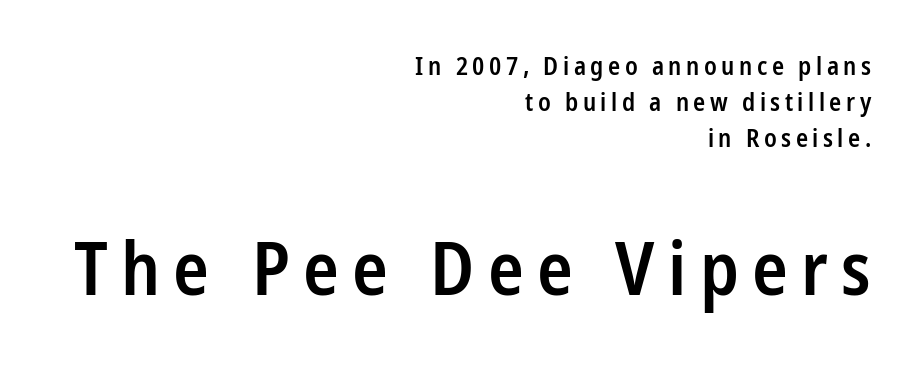
These lines are rendered in a variable-pitch font. Regarding leading, the lines here are spaced in the standard way. The later block is typeset at a bigger size than the earlier block. The rendering uses a semibold face; strokes are thickened but not to full bold.
